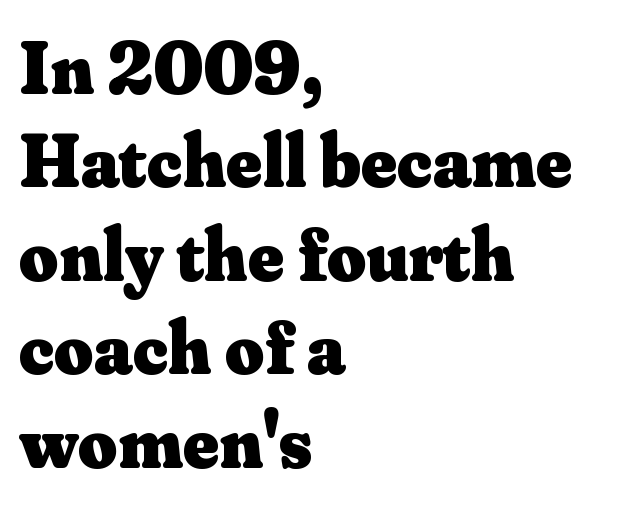
There is no visible air inserted between adjacent glyphs. The passage shown is typed in a proportional face where columns would drift. Check the space under the baseline: it is left empty. The axis of the letterforms is exactly vertical.
